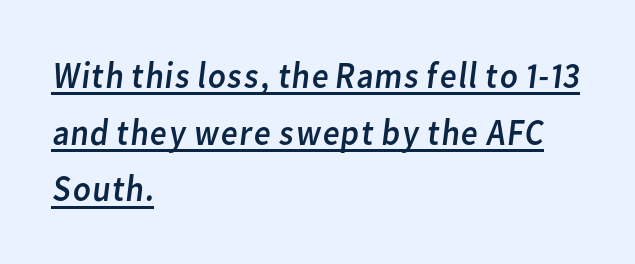
The image shows 37 px regular-weight sans-serif type; set left-aligned, normal line spacing (1.53x), normal letter spacing, underlined; low stroke contrast and a medium x-height.
